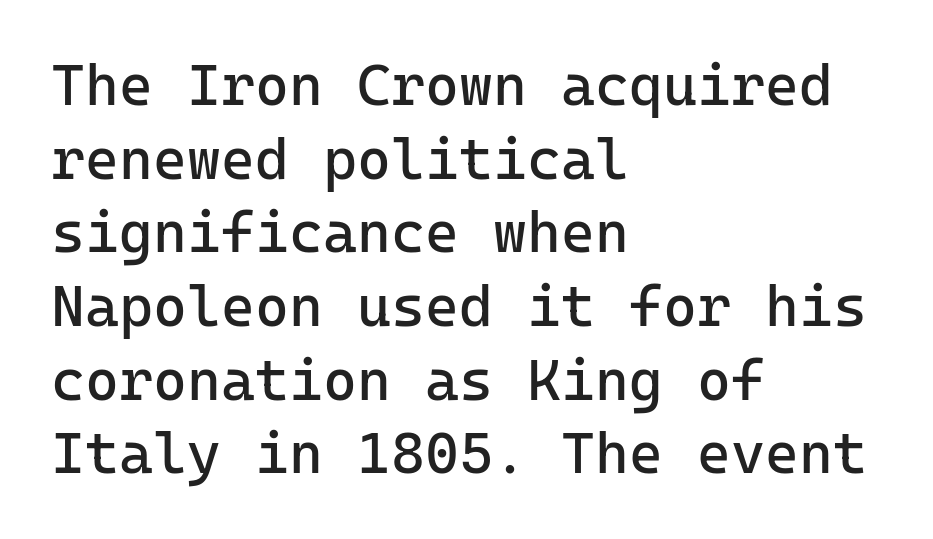
Stems and bowls with no extra thickness — not bold. A bare baseline throughout the passage. Grotesque or geometric, the face here clearly has no serifs. Look at the tracking — it's just the regular setting, nothing added. Interline gaps are of average width in this sample. Left-aligned paragraph, ragged on the right.
